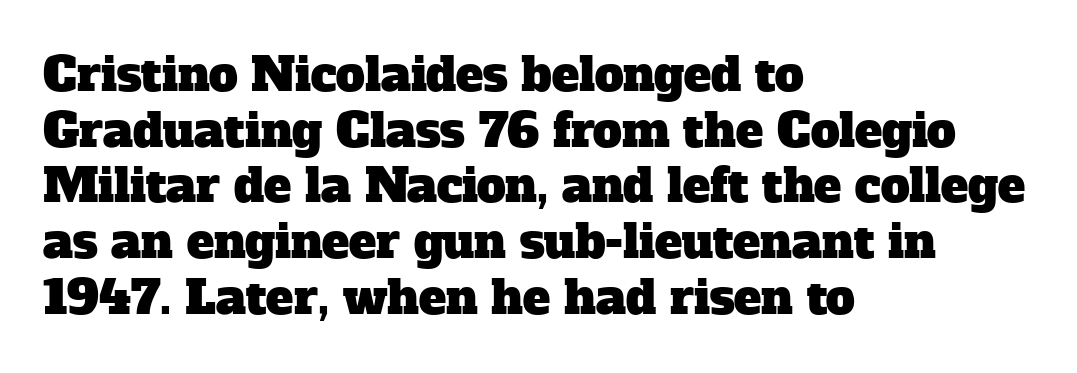
Q: Is the typeface a serif or a sans-serif typeface? A: Serif.
Q: Is the text underlined? A: No.
Q: How is the paragraph aligned? A: Left-aligned.
Q: Is the spacing between letters normal or unusually wide? A: Normal.
Q: Width (condensed, normal, or wide)? A: Normal.
Q: Stroke contrast? A: Low.
Q: x-height? A: Medium.
Q: Monospaced? A: No.
